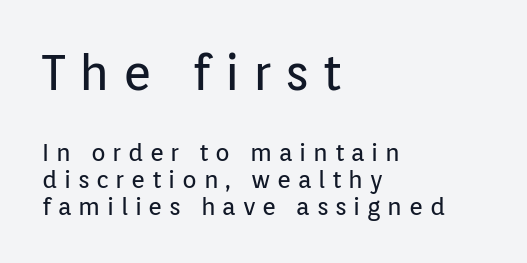
{"serif": "no", "italic": "no", "bold": "no", "weight": "regular", "width": "normal", "stroke_contrast": "low", "x_height": "medium", "monospaced": "no", "underline": "no", "align": "left", "line_spacing": "tight", "line_spacing_ratio": 1.13, "letter_spacing": "wide", "letter_spacing_em": 0.28, "larger_block": "first", "size_ratio": 2.04, "glyph_px": 49}
